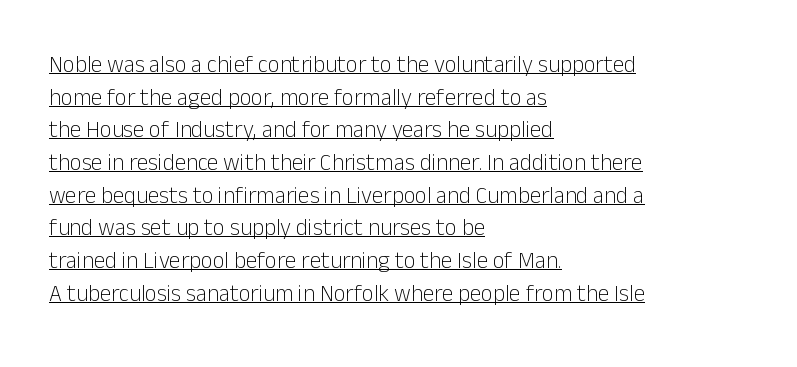
{"italic": "no", "bold": "no", "underline": "yes", "align": "left", "line_spacing": "normal", "line_spacing_ratio": 1.42, "letter_spacing": "normal", "letter_spacing_em": 0.0, "glyph_px": 23}
